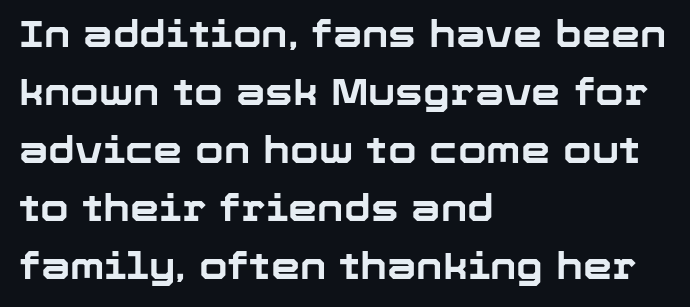
The space directly below the letters is spotless. Regarding leading, the lines here are spaced in the standard way. The passage is arranged the way most books set body copy — flush left. Do the characters align in a grid? No, the font is proportional. Every stem runs plumb, perpendicular to the baseline.
